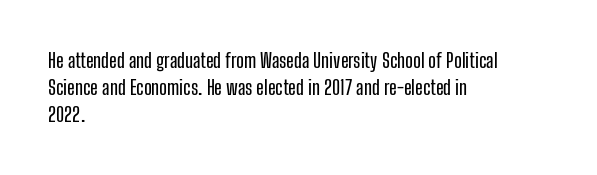
One-word summary of the alignment: left. The words here are not underlined. The passage shown stacks its lines at a standard gap. These lines were composed using upright roman letters.
